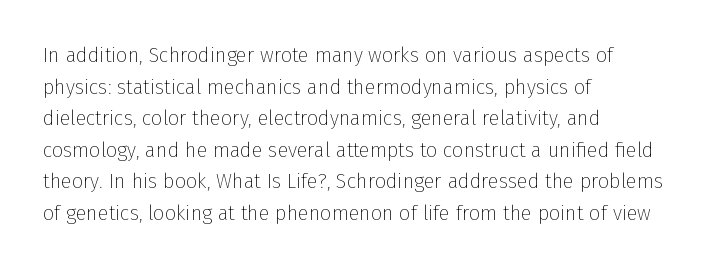
{"italic": "no", "bold": "no", "underline": "no", "align": "left", "line_spacing": "normal", "line_spacing_ratio": 1.58, "letter_spacing": "normal", "letter_spacing_em": 0.0, "glyph_px": 20}
